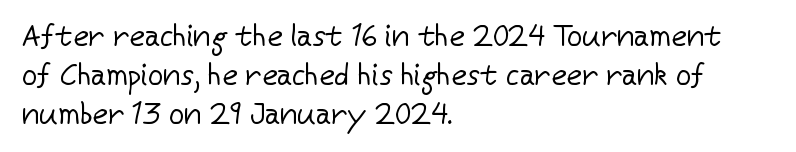
{"serif": "no", "italic": "no", "bold": "no", "weight": "regular", "width": "normal", "stroke_contrast": "low", "x_height": "medium", "monospaced": "no", "underline": "no", "align": "left", "line_spacing": "normal", "line_spacing_ratio": 1.3, "letter_spacing": "normal", "letter_spacing_em": 0.0, "glyph_px": 30}
